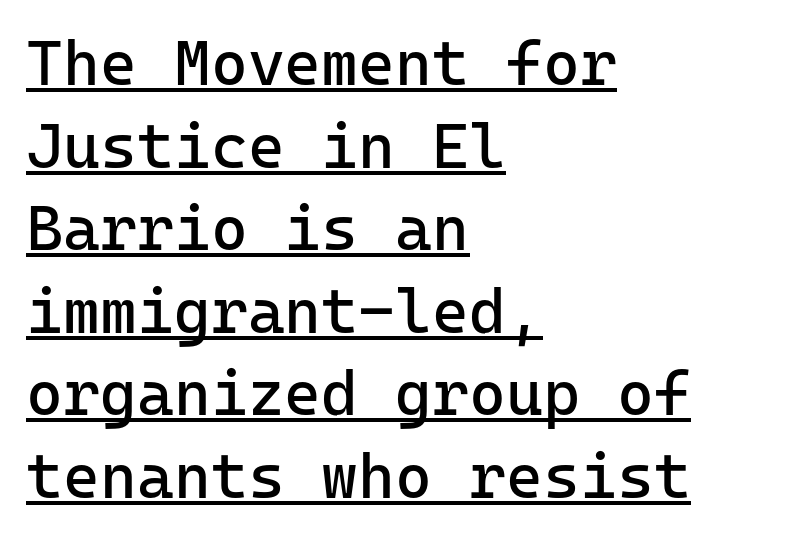
Q: Is the text bold? A: No.
Q: Is the text italic (slanted)? A: No, it is upright.
Q: Is the typeface a serif or a sans-serif typeface? A: Sans-serif.
Q: Is the text underlined? A: Yes.
Q: How is the paragraph aligned? A: Left-aligned.
Q: Is the spacing between letters normal or unusually wide? A: Normal.
Q: Is the spacing between lines tight, normal or loose? A: Normal.
Q: Width (condensed, normal, or wide)? A: Normal.
Q: Stroke contrast? A: Low.
Q: x-height? A: Medium.
